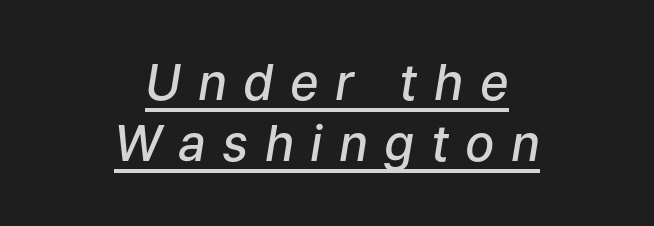
Is the letter spacing exaggerated? Yes — the characters are pushed far apart. Does a line run under the words? Yes, clearly. Weight check: semibold — heavier than regular, not quite bold. Caption: multi-line text, centered on the measure.
